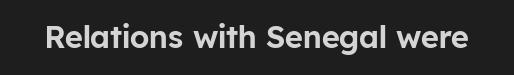
Q: Is the text italic (slanted)? A: No, it is upright.
Q: Is the typeface a serif or a sans-serif typeface? A: Sans-serif.
Q: Is the text underlined? A: No.
Q: Is the spacing between letters normal or unusually wide? A: Normal.
Q: Width (condensed, normal, or wide)? A: Normal.
Q: Stroke contrast? A: Low.
Q: x-height? A: Medium.
Q: Monospaced? A: No.
